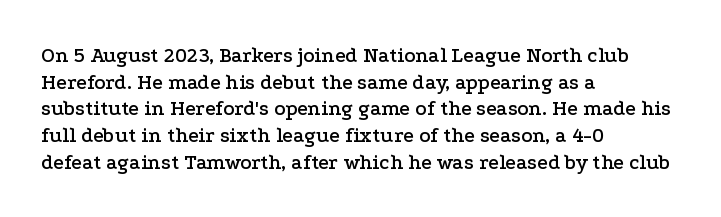
Q: Is the text italic (slanted)? A: No, it is upright.
Q: Is the text underlined? A: No.
Q: How is the paragraph aligned? A: Left-aligned.
Q: Is the spacing between letters normal or unusually wide? A: Normal.
Q: Is the spacing between lines tight, normal or loose? A: Normal.
